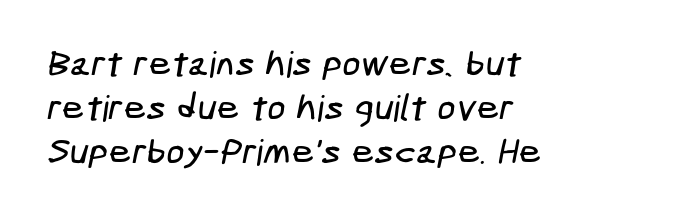
{"serif": "no", "width": "condensed", "stroke_contrast": "low", "x_height": "medium", "underline": "no", "align": "left", "line_spacing_ratio": 1.22, "letter_spacing": "normal", "letter_spacing_em": 0.0, "glyph_px": 36}
